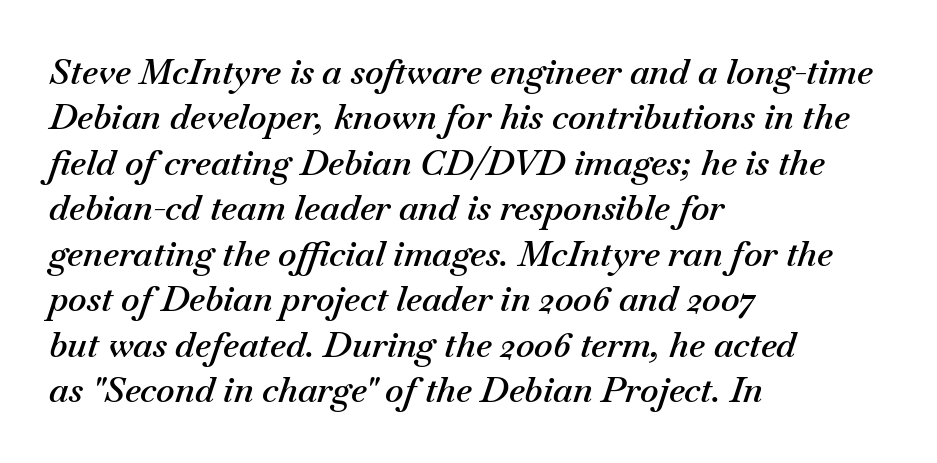
{"italic": "yes", "lean": "right", "slant_degrees": 18, "bold": "semi", "weight": "semibold", "width": "normal", "stroke_contrast": "medium", "x_height": "small", "monospaced": "no", "underline": "no", "align": "left", "line_spacing": "normal", "line_spacing_ratio": 1.3, "letter_spacing": "normal", "letter_spacing_em": 0.0, "glyph_px": 35}
